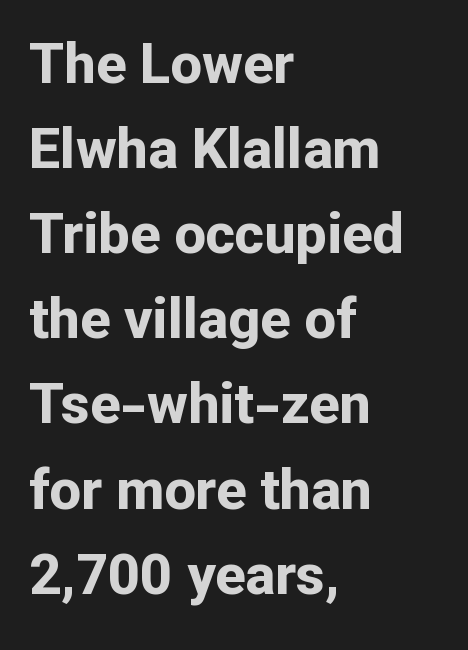
Q: Is the text bold? A: Yes.
Q: Is the text italic (slanted)? A: No, it is upright.
Q: Is the typeface a serif or a sans-serif typeface? A: Sans-serif.
Q: Is the text underlined? A: No.
Q: How is the paragraph aligned? A: Left-aligned.
Q: Is the spacing between letters normal or unusually wide? A: Normal.
Q: Is the spacing between lines tight, normal or loose? A: Normal.
Q: Width (condensed, normal, or wide)? A: Normal.
Q: Stroke contrast? A: Low.
Q: x-height? A: Medium.
Q: Monospaced? A: No.
